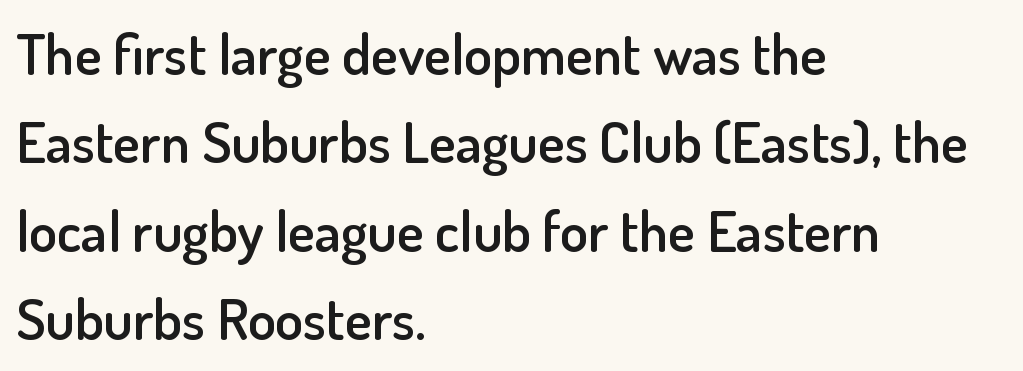
{"serif": "no", "italic": "no", "bold": "semi", "weight": "semibold", "width": "normal", "stroke_contrast": "low", "x_height": "small", "monospaced": "no", "underline": "no", "align": "left", "line_spacing": "normal", "line_spacing_ratio": 1.55, "letter_spacing": "normal", "letter_spacing_em": 0.0, "glyph_px": 57}
